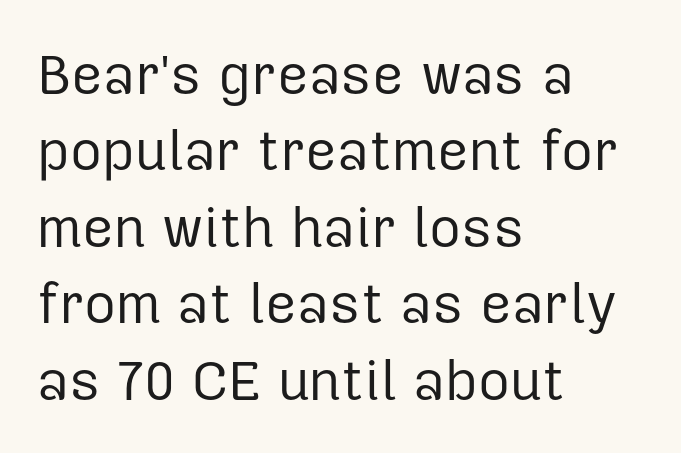
{"serif": "no", "italic": "no", "bold": "no", "weight": "regular", "width": "normal", "stroke_contrast": "low", "x_height": "medium", "monospaced": "no", "underline": "no", "align": "left", "line_spacing": "normal", "line_spacing_ratio": 1.39, "letter_spacing": "normal", "letter_spacing_em": 0.0, "glyph_px": 55}
